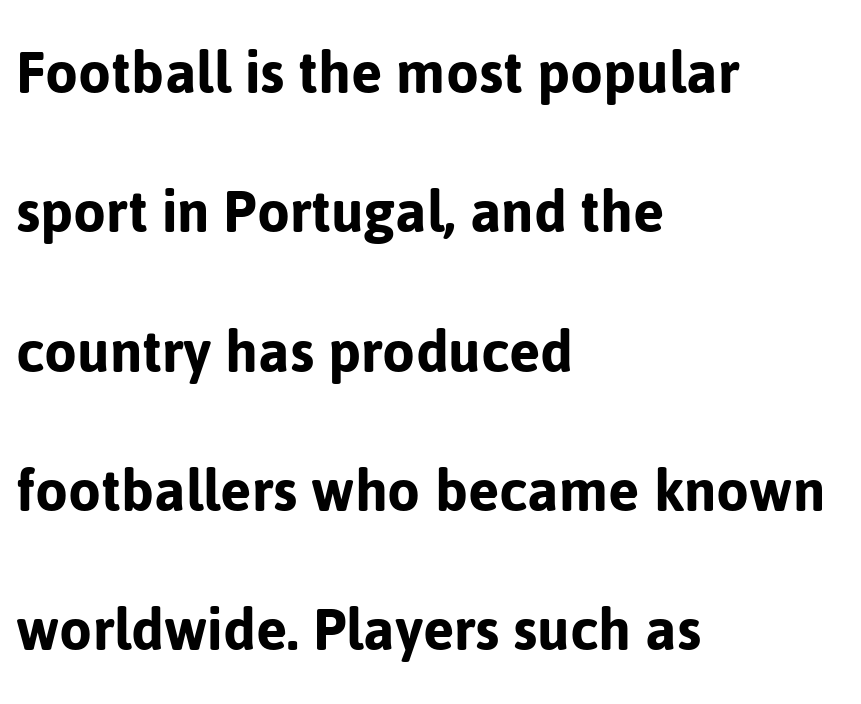
{"serif": "no", "italic": "no", "width": "normal", "stroke_contrast": "low", "x_height": "medium", "monospaced": "no", "underline": "no", "align": "left", "line_spacing": "loose", "line_spacing_ratio": 2.08, "letter_spacing": "normal", "letter_spacing_em": 0.0, "glyph_px": 67}
